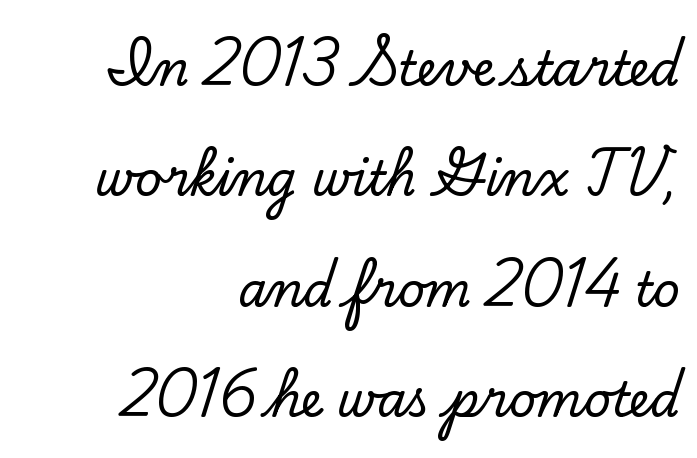
How are the letters spaced? Ordinarily, with no added tracking. The letters advance in unequal steps, a hallmark of proportional type. Notice the wide empty band between every row — that's loose leading.
